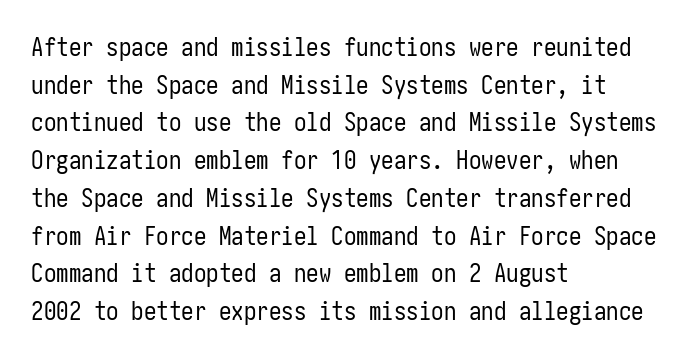
Q: Is the text bold? A: No.
Q: Is the text italic (slanted)? A: No, it is upright.
Q: Is the text underlined? A: No.
Q: How is the paragraph aligned? A: Left-aligned.
Q: Is the spacing between letters normal or unusually wide? A: Normal.
Q: Is the spacing between lines tight, normal or loose? A: Normal.
